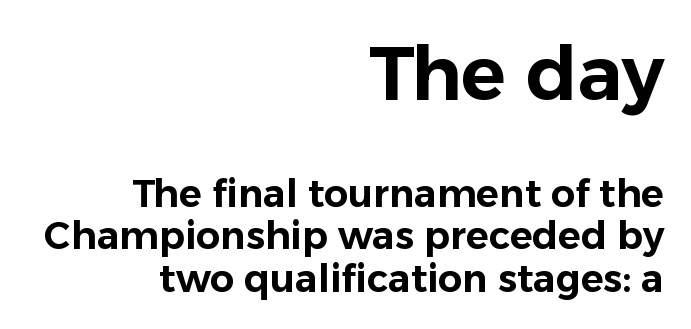
Only glyphs here, with clear space below each row. Caption: multi-line text, flush right, ragged left. Unlike a traditional serif, this face leaves its strokes unadorned. You can tell it's not italic because the verticals are truly vertical. Proportional: the letters do not fall into vertical columns. Which of the two is more prominent by size? The first, at the top.
